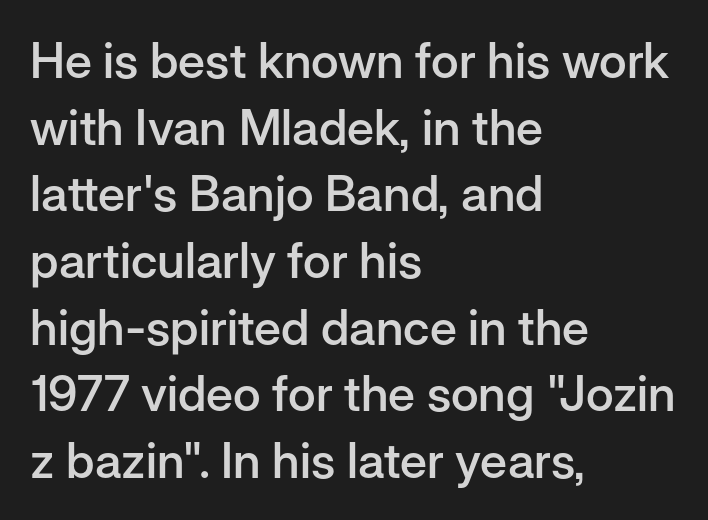
{"serif": "no", "italic": "no", "bold": "semi", "weight": "semibold", "width": "normal", "stroke_contrast": "low", "x_height": "medium", "monospaced": "no", "underline": "no", "align": "left", "line_spacing": "normal", "line_spacing_ratio": 1.36, "letter_spacing": "normal", "letter_spacing_em": 0.0, "glyph_px": 49}
